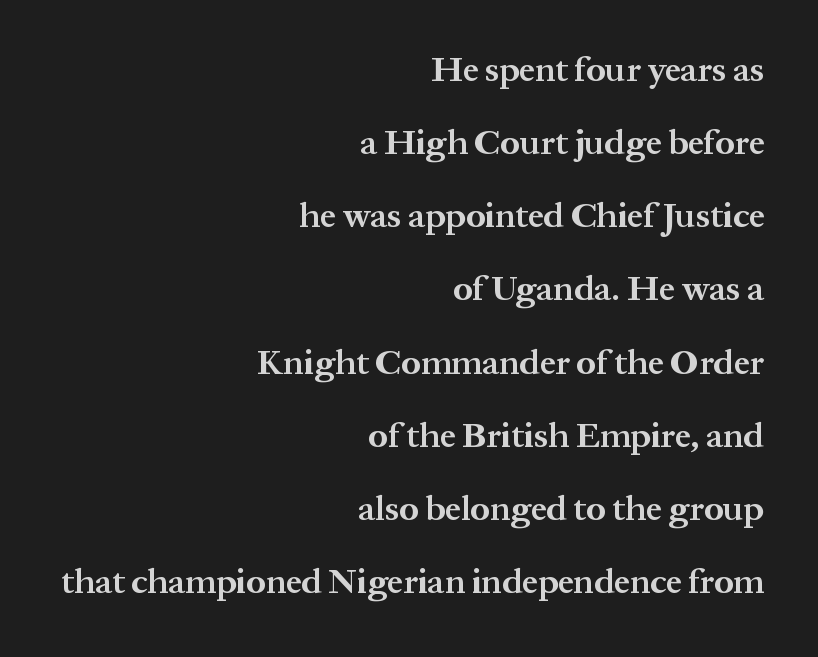
One-word summary of the alignment: right. I'd call this a serif setting — the letters wear small feet. The letters stand upright; this is a roman face. How heavy is the stroke? Heavy — this is a bold. The leading is generous, giving the passage an open texture. Do the characters align in a grid? No, the font is proportional.
